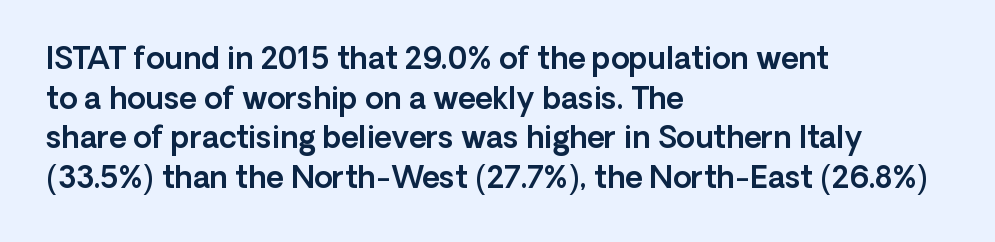
{"serif": "no", "italic": "no", "width": "normal", "x_height": "medium", "monospaced": "no", "underline": "no", "align": "left", "line_spacing": "normal", "line_spacing_ratio": 1.32, "letter_spacing": "normal", "letter_spacing_em": 0.0, "glyph_px": 30}
